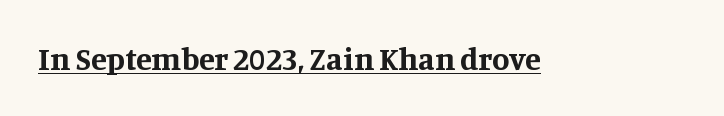
Q: Is the text bold? A: Yes.
Q: Is the text italic (slanted)? A: No, it is upright.
Q: Is the typeface a serif or a sans-serif typeface? A: Serif.
Q: Is the text underlined? A: Yes.
Q: Is the spacing between letters normal or unusually wide? A: Normal.
Q: Width (condensed, normal, or wide)? A: Normal.
Q: Stroke contrast? A: Medium.
Q: x-height? A: Large.
Q: Monospaced? A: No.
